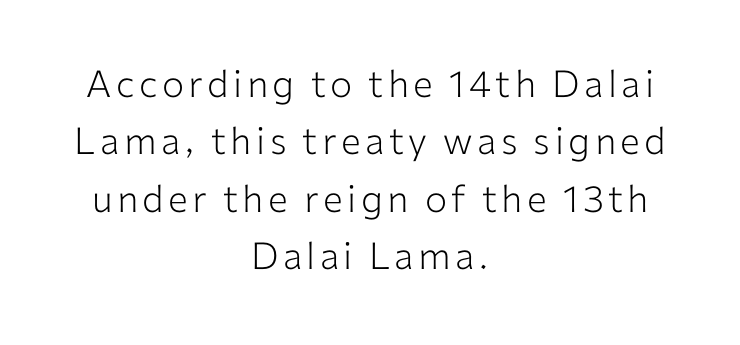
{"serif": "no", "italic": "no", "bold": "no", "weight": "light", "width": "normal", "stroke_contrast": "low", "x_height": "medium", "monospaced": "no", "underline": "no", "align": "center", "line_spacing": "normal", "line_spacing_ratio": 1.55, "glyph_px": 37}
